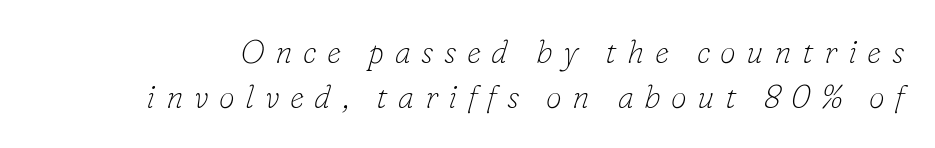
The specimen omits any rule beneath the text block's lines. The glyphs look as if they've been sheared to an angle. The characters display serif detailing at their extremities. Think standard paragraph weight, or any step lighter than that.
